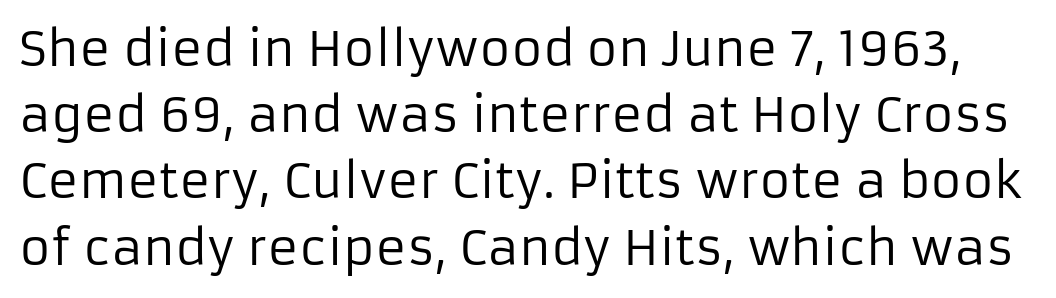
The image shows 48 px regular-weight sans-serif type, upright; set normal line spacing (1.38x), normal letter spacing, not underlined; low stroke contrast and a medium x-height.
